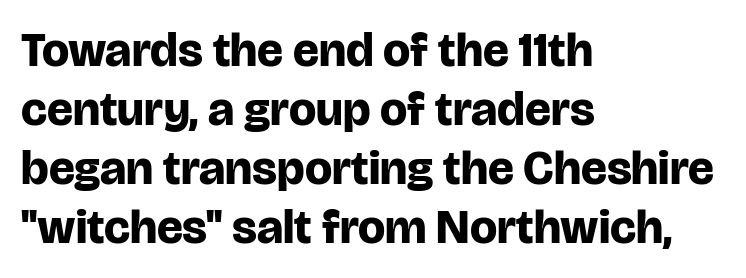
The text block is weighted toward the left margin, trailing off unevenly rightward. Letter spacing: default. Grotesque or geometric, the face here clearly has no serifs. Rendered with straight, roman letterforms. Weight: bold.
